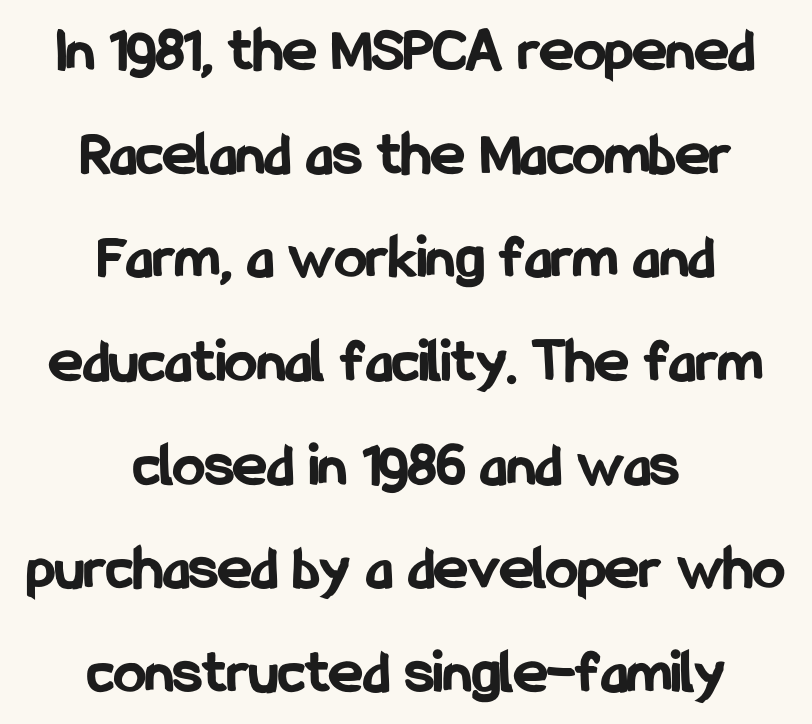
Caption: multi-line text, centered on the measure. Is this a fixed-width face? No — the glyphs have proportional, varying widths. The specimen reads as upright at a glance. These lines sit exactly where default settings would place them.
